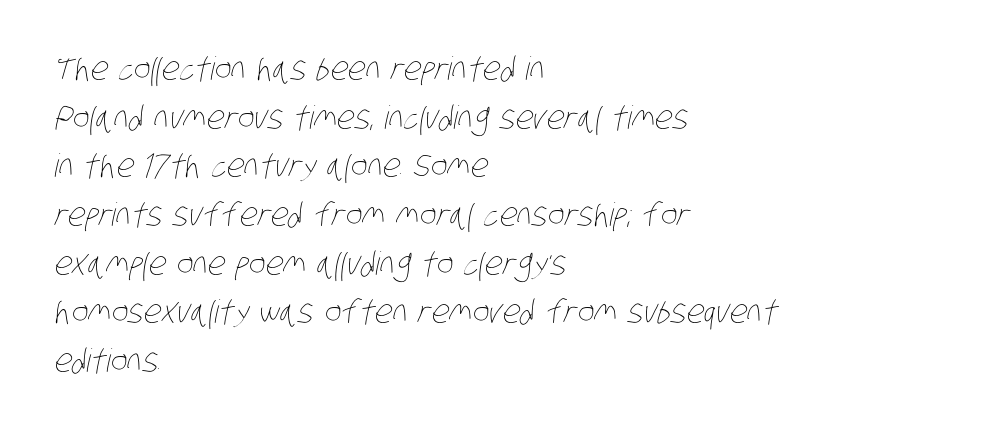
The image shows 32 px thin, condensed type; set left-aligned, normal line spacing (1.52x), normal letter spacing, not underlined; low stroke contrast and a large x-height.
